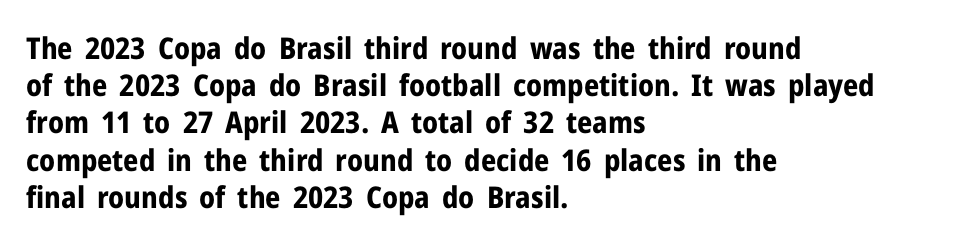
The image shows 30 px bold sans-serif type, upright; set left-aligned, line spacing 1.24x, normal letter spacing, not underlined; low stroke contrast and a medium x-height.
